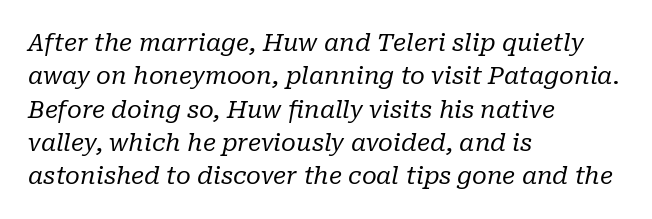
Has an underline been added? It has not. There is no visible air inserted between adjacent glyphs. Does the copy run flush right? No — it runs flush left. Is the stroke heavy? The answer is a plain regular-or-lighter. These lines sit exactly where default settings would place them.
